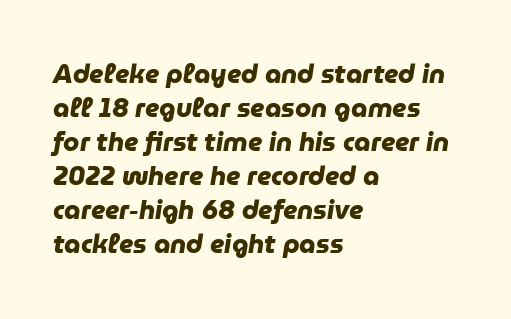
{"bold": "yes", "underline": "no", "align": "left", "line_spacing": "normal", "line_spacing_ratio": 1.31, "letter_spacing": "normal", "letter_spacing_em": 0.0, "glyph_px": 26}
